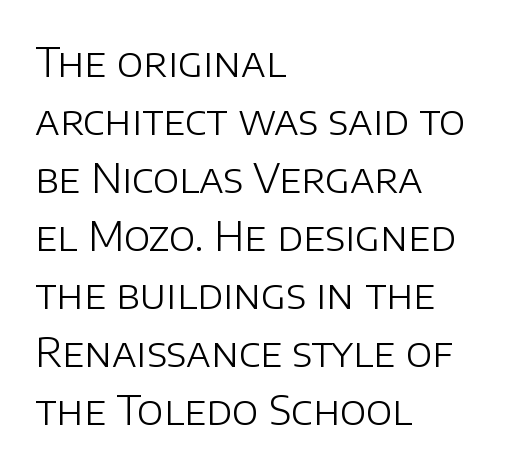
Q: Is the text bold? A: No.
Q: Is the text italic (slanted)? A: No, it is upright.
Q: Is the typeface a serif or a sans-serif typeface? A: Sans-serif.
Q: Is the text underlined? A: No.
Q: How is the paragraph aligned? A: Left-aligned.
Q: Is the spacing between letters normal or unusually wide? A: Normal.
Q: Is the spacing between lines tight, normal or loose? A: Normal.
Q: Width (condensed, normal, or wide)? A: Normal.
Q: Stroke contrast? A: Low.
Q: x-height? A: Large.
Q: Monospaced? A: No.
